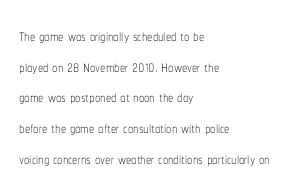
The image shows 21 px text type, upright; set left-aligned, normal line spacing (1.46x), normal letter spacing, not underlined.
